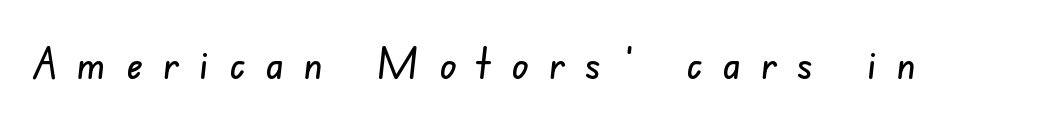
Q: Is the typeface a serif or a sans-serif typeface? A: Sans-serif.
Q: Is the text underlined? A: No.
Q: Is the spacing between letters normal or unusually wide? A: Unusually wide.
Q: Width (condensed, normal, or wide)? A: Condensed.
Q: Stroke contrast? A: Low.
Q: x-height? A: Small.
Q: Monospaced? A: No.
